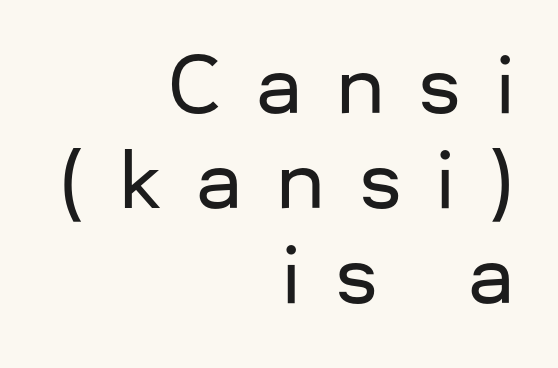
In CSS terms this would be text-align: right. This rendering features lettering with no underline. Substantial extra tracking has been applied to these lines. Every character sits straight up, as roman type does.
